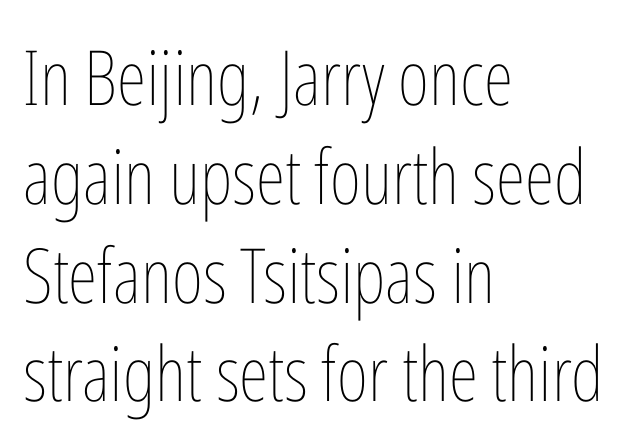
{"italic": "no", "bold": "no", "weight": "thin", "width": "condensed", "stroke_contrast": "low", "x_height": "medium", "monospaced": "no", "underline": "no", "align": "left", "line_spacing": "normal", "line_spacing_ratio": 1.3, "letter_spacing": "normal", "letter_spacing_em": 0.0, "glyph_px": 76}
